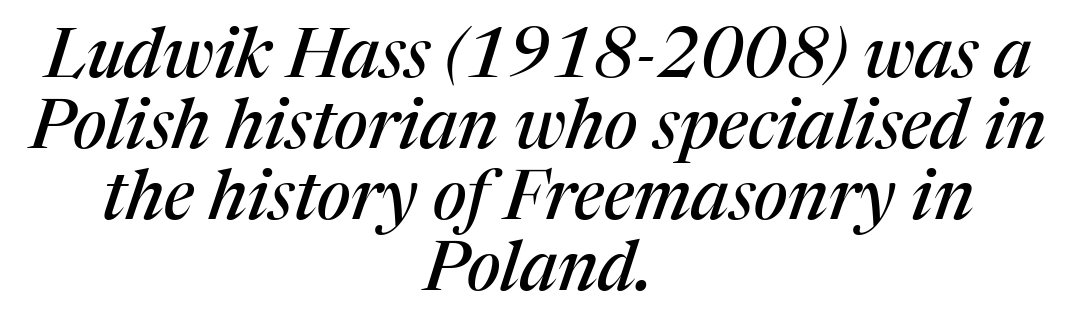
Cramped leading. The font's italic variant was chosen for this text. No word sits above an underline. Look at the bottom of the vertical strokes: they flare into serifs here.
